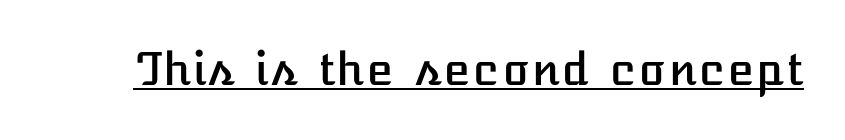
{"italic": "no", "width": "normal", "stroke_contrast": "low", "x_height": "medium", "underline": "yes", "letter_spacing": "normal", "letter_spacing_em": 0.0, "glyph_px": 44}
